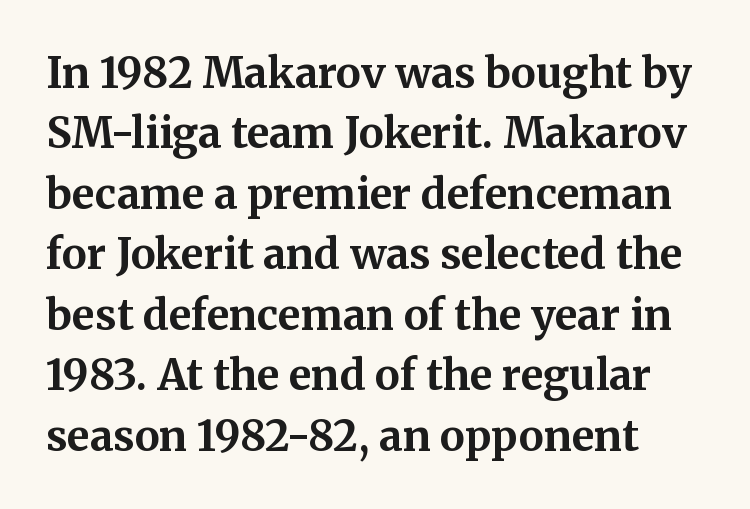
{"serif": "yes", "italic": "no", "bold": "yes", "weight": "bold", "width": "normal", "stroke_contrast": "medium", "x_height": "medium", "monospaced": "no", "underline": "no", "line_spacing": "normal", "line_spacing_ratio": 1.44, "letter_spacing": "normal", "letter_spacing_em": 0.0, "glyph_px": 42}
